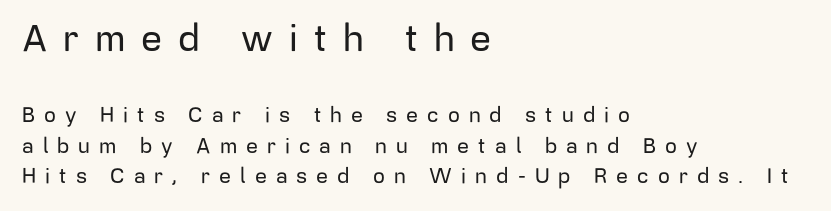
The image shows 37 px sans-serif type, upright; set left-aligned, normal line spacing (1.45x), unusually wide letter spacing (+0.43 em), not underlined; the first (top) block is 1.76x larger; low stroke contrast and a medium x-height.
